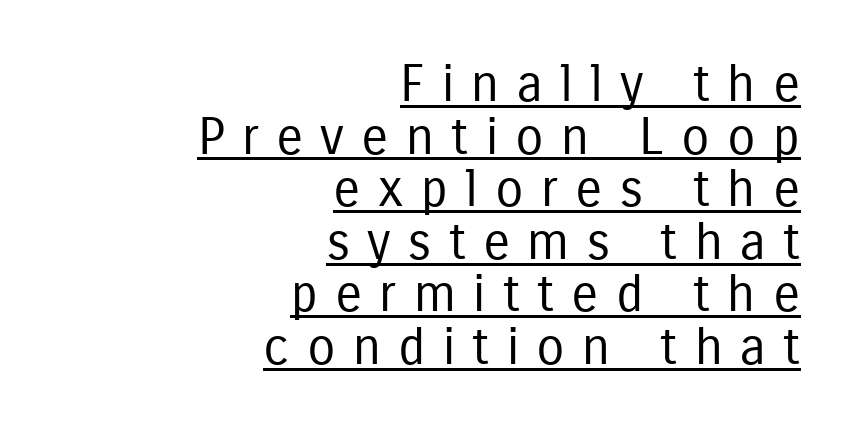
The face looks like a standard text weight, possibly lighter. How would I describe the line gaps? Narrow and economical. The rag falls on the left side of this text block. Each word looks stretched out because of the extra space between its letters. Letterform terminals end flat and unadorned throughout the passage. The passage shown is underscored from start to finish.
